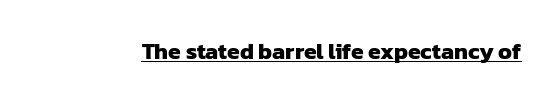
The image shows 23 px bold type; set normal letter spacing, underlined.
